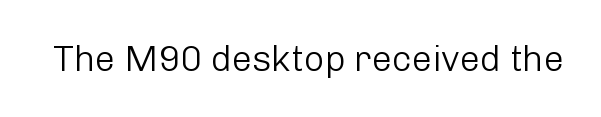
Q: Is the text bold? A: No.
Q: Is the text italic (slanted)? A: No, it is upright.
Q: Is the typeface a serif or a sans-serif typeface? A: Sans-serif.
Q: Is the text underlined? A: No.
Q: Is the spacing between letters normal or unusually wide? A: Normal.
Q: Width (condensed, normal, or wide)? A: Normal.
Q: Stroke contrast? A: Low.
Q: x-height? A: Medium.
Q: Monospaced? A: No.
